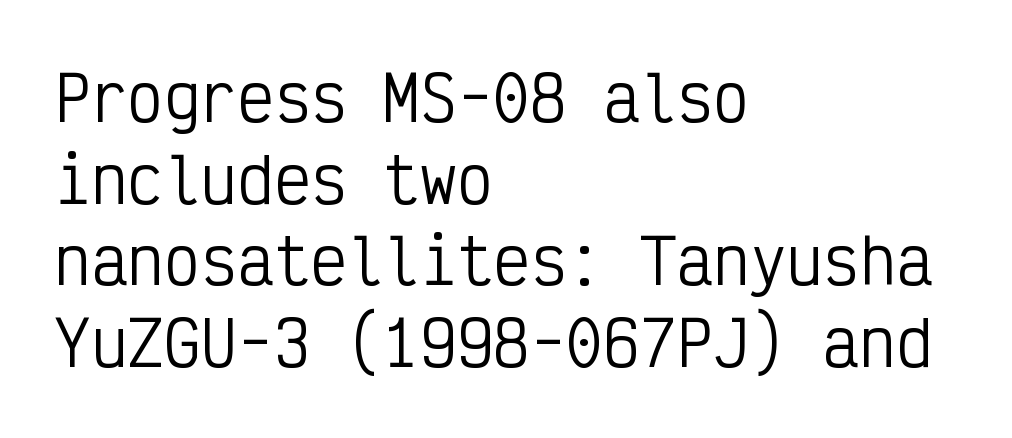
The image shows 61 px regular-weight, condensed sans-serif type, upright, monospaced; set left-aligned, normal line spacing (1.34x), normal letter spacing, not underlined; low stroke contrast and a medium x-height.
